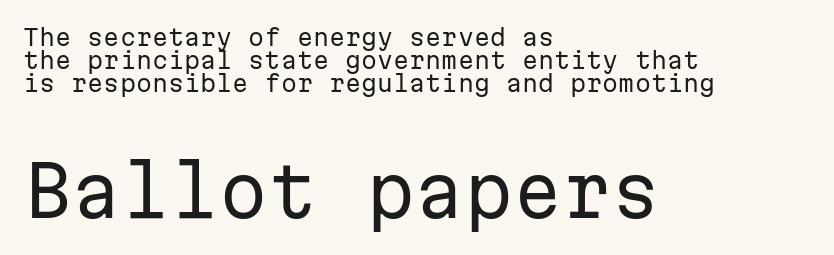
The image shows 70 px regular-weight sans-serif type, upright, monospaced; set left-aligned, tight line spacing (1.0x), normal letter spacing, not underlined; the second (bottom) block is 3.04x larger; low stroke contrast and a medium x-height.
